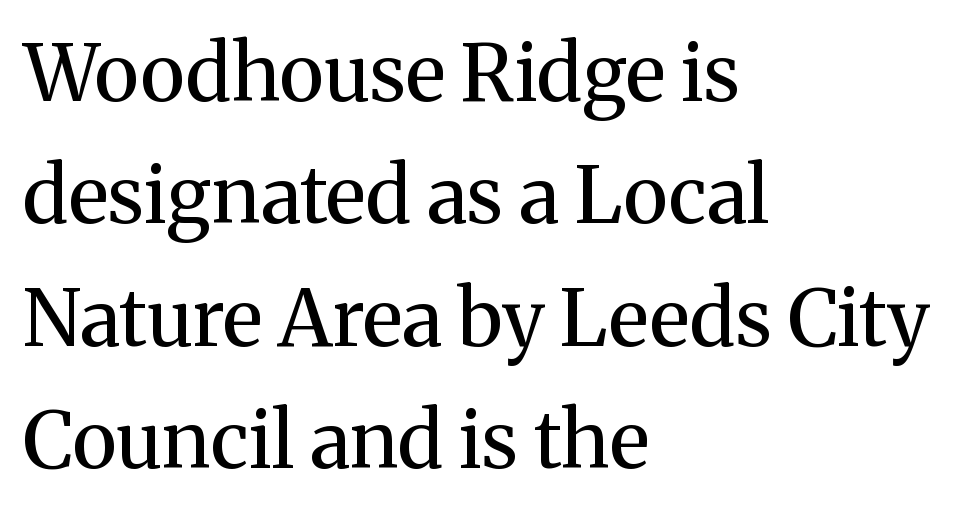
The image shows 79 px regular-weight serif type, upright; set left-aligned, normal line spacing (1.55x), normal letter spacing, not underlined; medium stroke contrast and a medium x-height.
